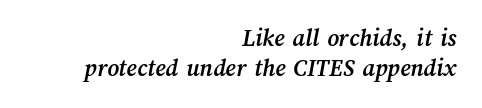
The image shows 25 px bold type; set right-aligned, line spacing 1.21x, normal letter spacing, not underlined.
